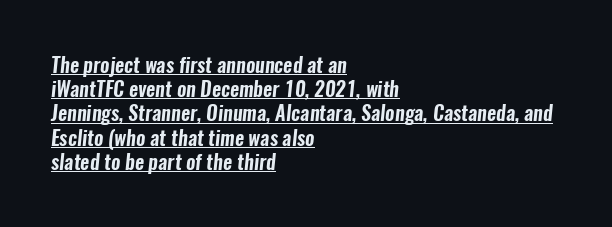
Q: Is the text underlined? A: Yes.
Q: How is the paragraph aligned? A: Left-aligned.
Q: Is the spacing between letters normal or unusually wide? A: Normal.
